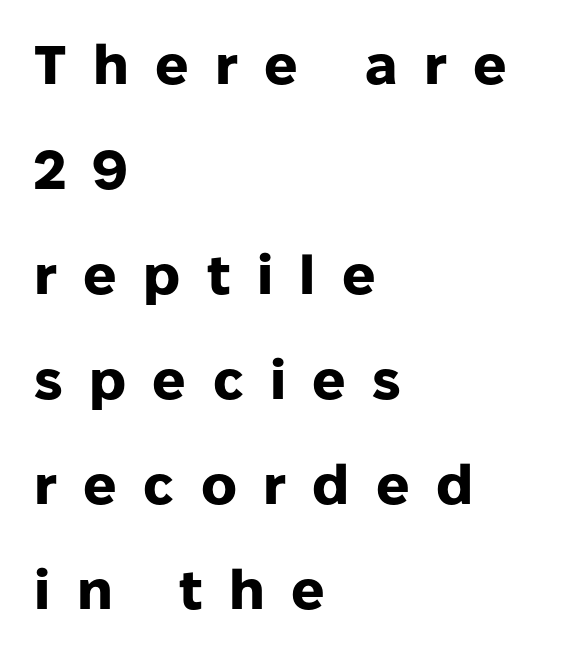
Q: Is the text bold? A: Yes.
Q: Is the text italic (slanted)? A: No, it is upright.
Q: Is the typeface a serif or a sans-serif typeface? A: Sans-serif.
Q: Is the text underlined? A: No.
Q: How is the paragraph aligned? A: Left-aligned.
Q: Is the spacing between letters normal or unusually wide? A: Unusually wide.
Q: Is the spacing between lines tight, normal or loose? A: Loose.
Q: Width (condensed, normal, or wide)? A: Normal.
Q: Stroke contrast? A: Low.
Q: x-height? A: Medium.
Q: Monospaced? A: No.
